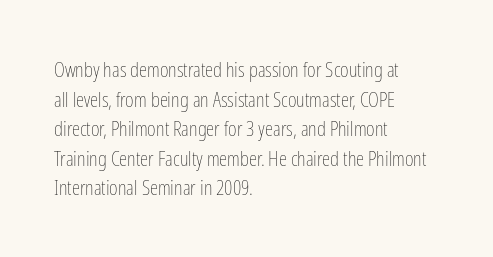
Quick note: underline off. Do the letters lean? They stand straight. The text block is weighted toward the left margin, trailing off unevenly rightward. This rendering leaves character spacing at its baseline value. Vertical spacing — default.
